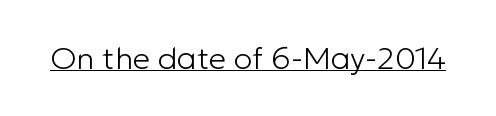
The image shows 31 px light sans-serif type, upright; set normal letter spacing, underlined; low stroke contrast and a medium x-height.
